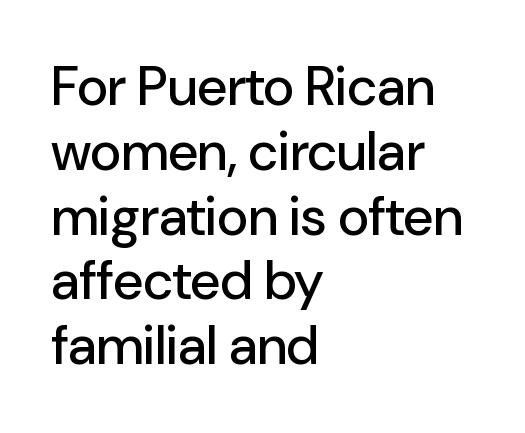
{"serif": "no", "italic": "no", "width": "normal", "stroke_contrast": "low", "x_height": "medium", "monospaced": "no", "underline": "no", "align": "left", "line_spacing_ratio": 1.2, "letter_spacing": "normal", "letter_spacing_em": 0.0, "glyph_px": 54}
